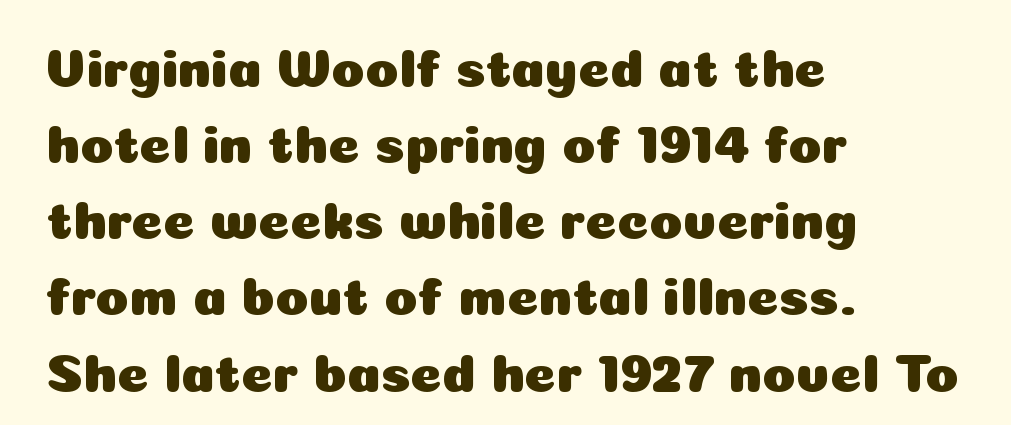
The image shows 54 px sans-serif type, upright; set left-aligned, normal line spacing (1.41x), normal letter spacing, not underlined; low stroke contrast and a medium x-height.
